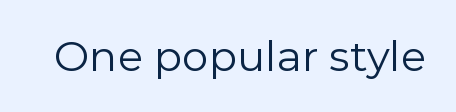
The image shows 42 px regular-weight sans-serif type, upright; set normal letter spacing, not underlined; a medium x-height.
